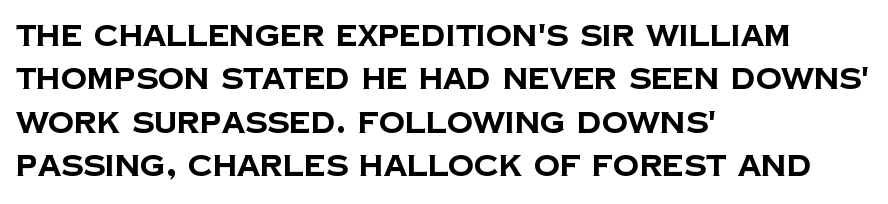
The space beneath each line is pristine and unruled. Successive baselines arrive at the customary interval. Regarding serifs, this sample does without them. Thick stems and heavy bowls — unmistakably bold. Note the varied advance widths — an 'i' is clearly narrower than an 'm'.
